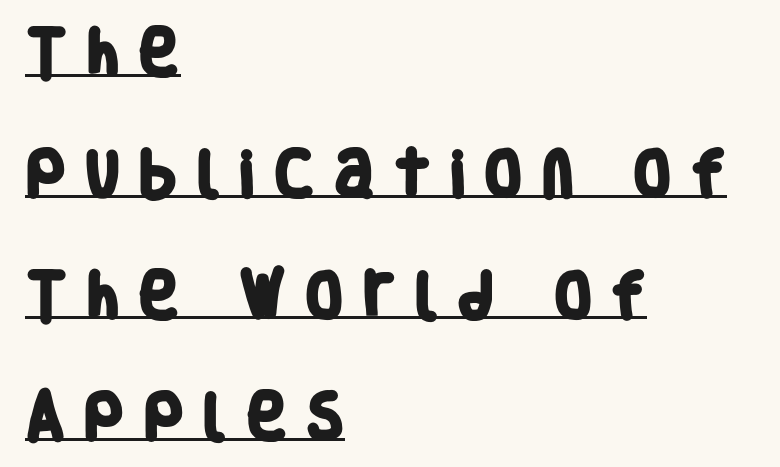
{"serif": "no", "bold": "yes", "weight": "heavy", "width": "condensed", "stroke_contrast": "low", "x_height": "large", "monospaced": "no", "underline": "yes", "align": "left", "line_spacing": "loose", "line_spacing_ratio": 2.38, "letter_spacing": "wide", "letter_spacing_em": 0.34, "glyph_px": 51}
